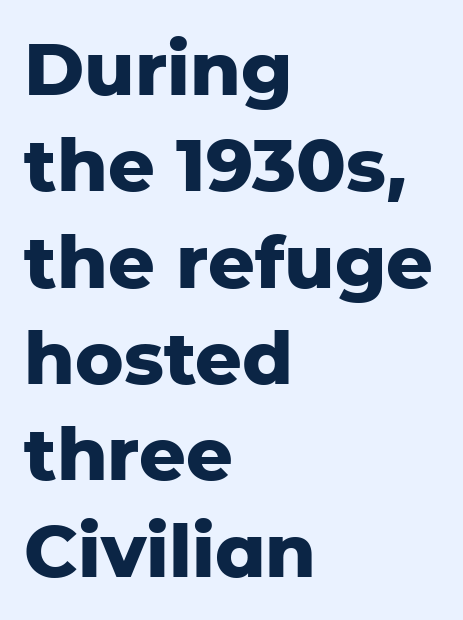
The image shows 73 px heavy sans-serif type, upright; set left-aligned, normal line spacing (1.32x), normal letter spacing, not underlined; low stroke contrast and a medium x-height.
